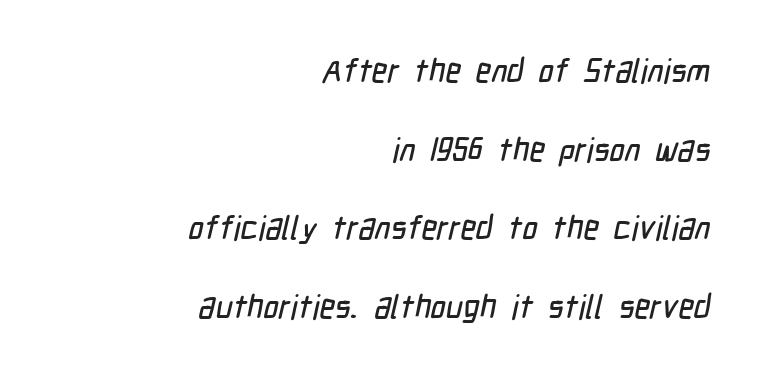
Q: Is the typeface a serif or a sans-serif typeface? A: Sans-serif.
Q: Is the text underlined? A: No.
Q: How is the paragraph aligned? A: Right-aligned.
Q: Is the spacing between letters normal or unusually wide? A: Normal.
Q: Is the spacing between lines tight, normal or loose? A: Loose.
Q: Width (condensed, normal, or wide)? A: Condensed.
Q: Stroke contrast? A: Low.
Q: x-height? A: Medium.
Q: Monospaced? A: No.
